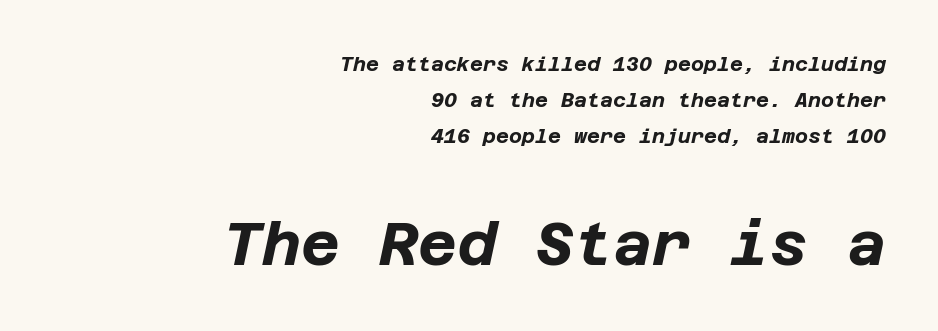
Q: Is the text bold? A: Yes.
Q: Is the text italic (slanted)? A: Yes, it leans right by about 12 degrees.
Q: Is the text underlined? A: No.
Q: How is the paragraph aligned? A: Right-aligned.
Q: Is the spacing between letters normal or unusually wide? A: Normal.
Q: Which block of text is set in a larger size, the first (top) or the second (bottom)? A: The second (bottom) one.
Q: Width (condensed, normal, or wide)? A: Normal.
Q: Stroke contrast? A: Low.
Q: x-height? A: Large.
